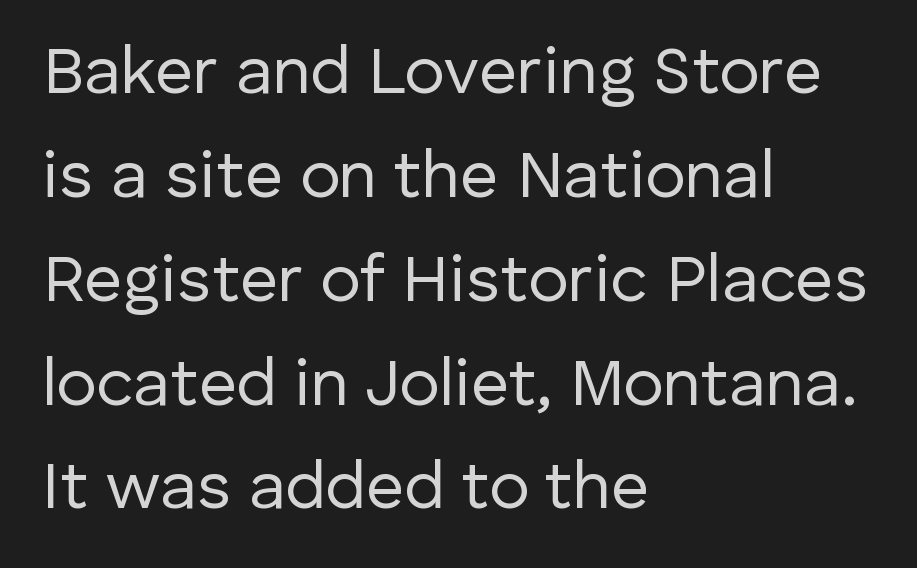
The image shows 67 px regular-weight sans-serif type, upright; set left-aligned, normal line spacing (1.55x), normal letter spacing, not underlined; low stroke contrast and a medium x-height.
